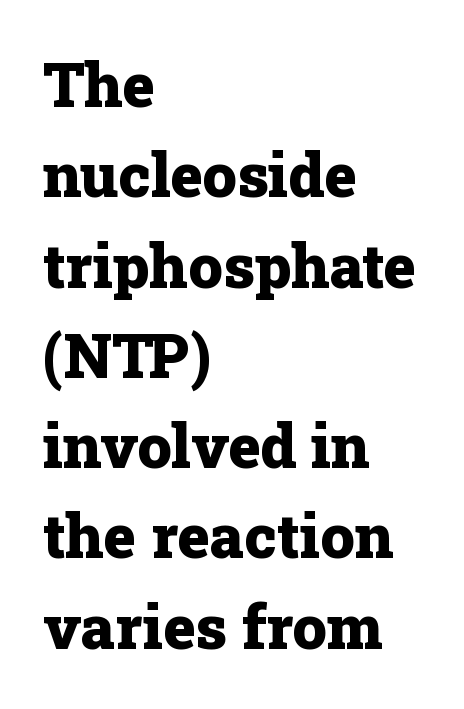
{"serif": "yes", "italic": "no", "bold": "yes", "weight": "heavy", "width": "normal", "stroke_contrast": "low", "x_height": "medium", "monospaced": "no", "underline": "no", "align": "left", "line_spacing": "normal", "line_spacing_ratio": 1.48, "letter_spacing": "normal", "letter_spacing_em": 0.0, "glyph_px": 61}
